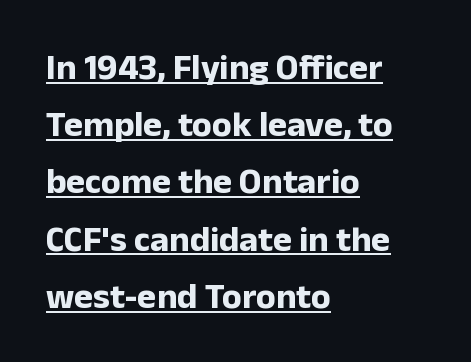
A typesetter would mark this as roman, not italic. The letterforms sit shoulder to shoulder at normal distance. The lines are quadded left. A sans-serif font was chosen for this passage.
